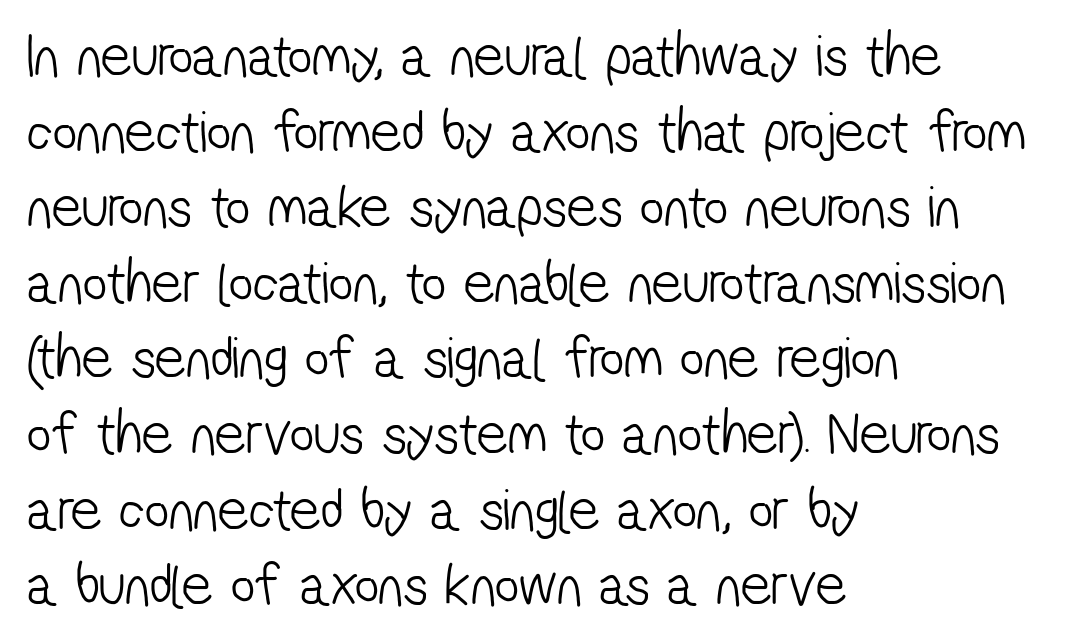
Check where the strokes stop: nothing finishes them off — pure sans. Each row of text sits above clean, open space. Quick note: interline space is typical. There is no visible air inserted between adjacent glyphs. Compared with a centered layout, this one pins lines to the left instead. No letter is thick-stroked: the sample isn't bold.
